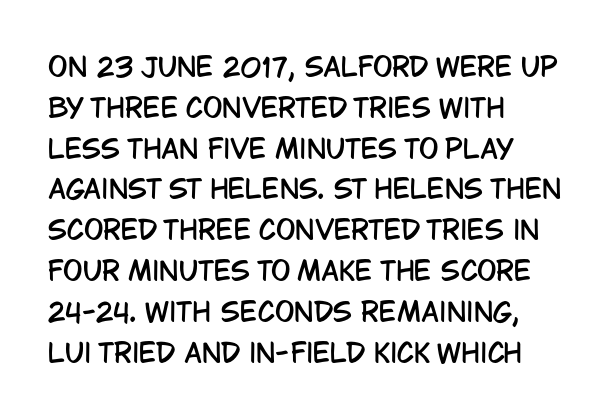
The space between consecutive lines is moderate. This sample uses plain, unmodified letter spacing. Layout note: lines flush left. No italicization has been applied; the sample stays upright. The passage shown is not underscored anywhere.
